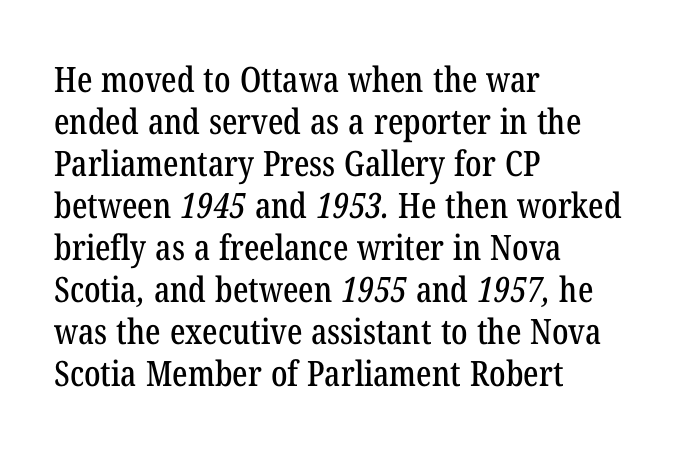
{"serif": "yes", "width": "condensed", "stroke_contrast": "low", "x_height": "medium", "monospaced": "no", "underline": "no", "align": "left", "line_spacing_ratio": 1.2, "letter_spacing": "normal", "letter_spacing_em": 0.0, "glyph_px": 35}
